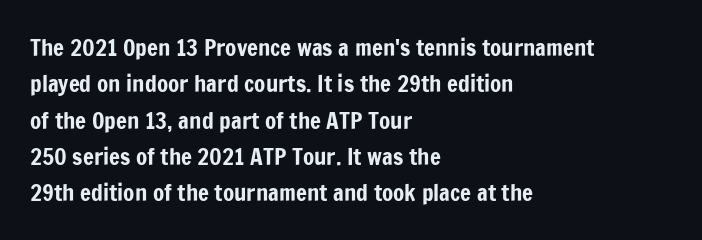
{"italic": "no", "underline": "no", "align": "left", "line_spacing": "normal", "line_spacing_ratio": 1.58, "letter_spacing": "normal", "letter_spacing_em": 0.0, "glyph_px": 23}
